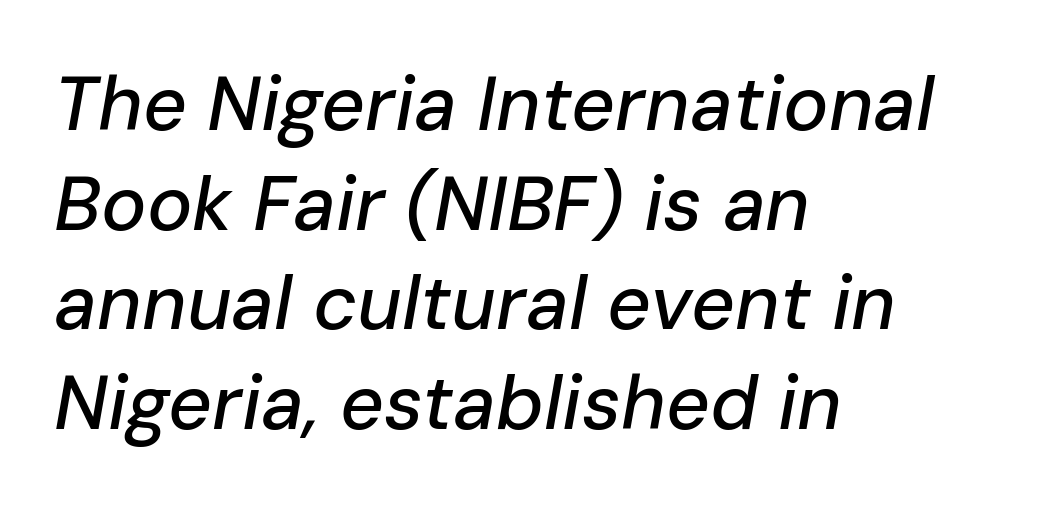
The image shows 76 px text type, italic (leaning right); set left-aligned, normal line spacing (1.31x), normal letter spacing, not underlined; low stroke contrast and a medium x-height.
